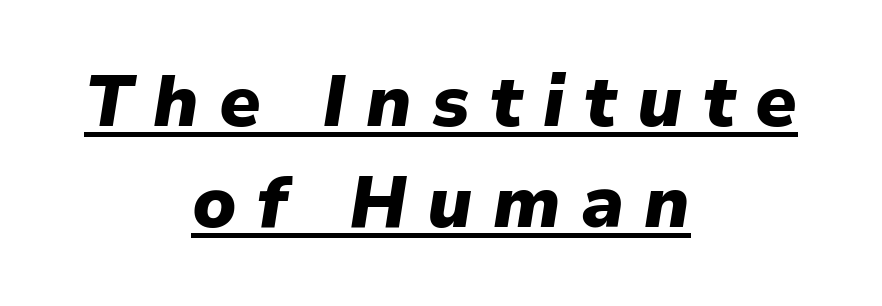
{"italic": "yes", "lean": "right", "slant_degrees": 9, "bold": "yes", "weight": "heavy", "width": "normal", "stroke_contrast": "low", "x_height": "medium", "monospaced": "no", "underline": "yes", "align": "center", "line_spacing": "normal", "line_spacing_ratio": 1.4, "letter_spacing": "wide", "letter_spacing_em": 0.28, "glyph_px": 72}
